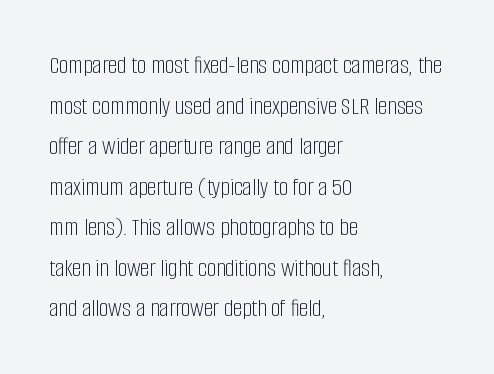
The image shows 26 px text type, upright; set left-aligned, normal line spacing (1.56x), normal letter spacing, not underlined.
